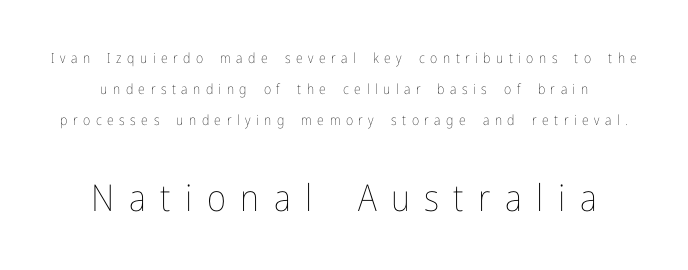
The image shows 37 px thin, condensed type, upright; set loose line spacing (2.22x), unusually wide letter spacing (+0.39 em), not underlined; the second (bottom) block is 2.64x larger; low stroke contrast and a medium x-height.
